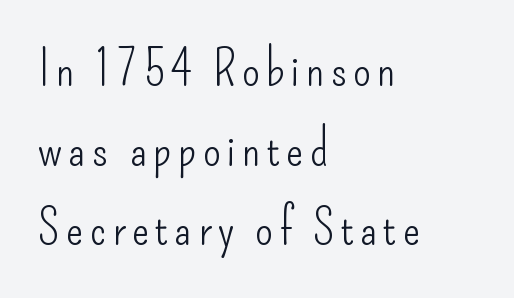
Q: Is the text bold? A: No.
Q: Is the text italic (slanted)? A: No, it is upright.
Q: Is the typeface a serif or a sans-serif typeface? A: Sans-serif.
Q: Is the text underlined? A: No.
Q: How is the paragraph aligned? A: Left-aligned.
Q: Is the spacing between lines tight, normal or loose? A: Normal.
Q: Width (condensed, normal, or wide)? A: Condensed.
Q: Stroke contrast? A: Low.
Q: x-height? A: Small.
Q: Monospaced? A: No.
